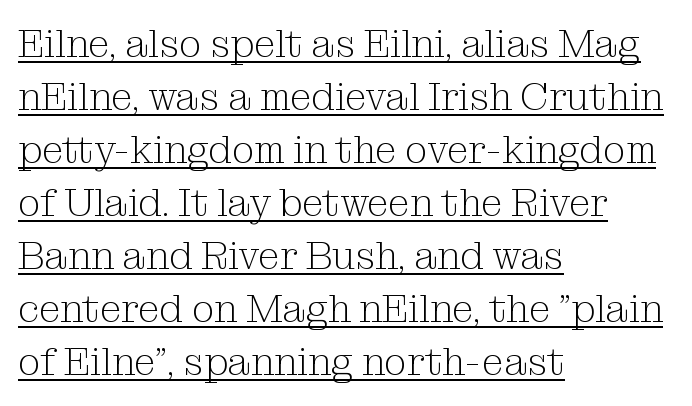
The designer left line spacing at the default. The letters carry serifs — small finishing strokes at the ends of their stems. Left-aligned paragraph, ragged on the right. The typeface has the unassuming heft of standard copy or less. Standard letterfit; no display-style spreading of the glyphs.
